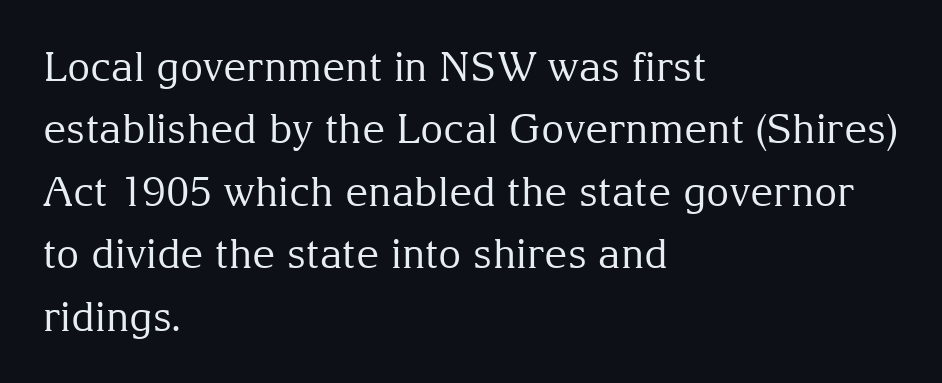
The image shows 40 px regular-weight serif type, upright; set left-aligned, normal line spacing (1.56x), normal letter spacing, not underlined; medium stroke contrast and a medium x-height.
